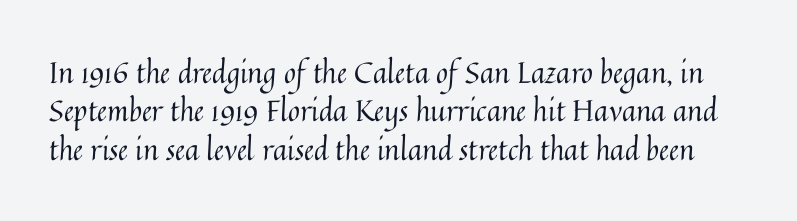
{"bold": "no", "weight": "regular", "width": "normal", "stroke_contrast": "medium", "x_height": "medium", "monospaced": "no", "underline": "no", "line_spacing": "normal", "line_spacing_ratio": 1.32, "letter_spacing": "normal", "letter_spacing_em": 0.0, "glyph_px": 29}
